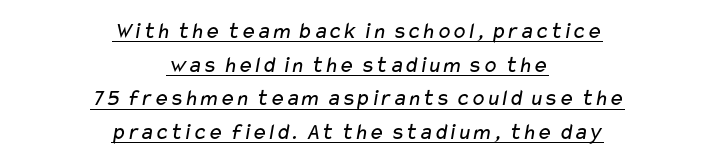
Q: Is the text bold? A: No.
Q: Is the text underlined? A: Yes.
Q: How is the paragraph aligned? A: Centered.
Q: Is the spacing between letters normal or unusually wide? A: Normal.
Q: Is the spacing between lines tight, normal or loose? A: Normal.
